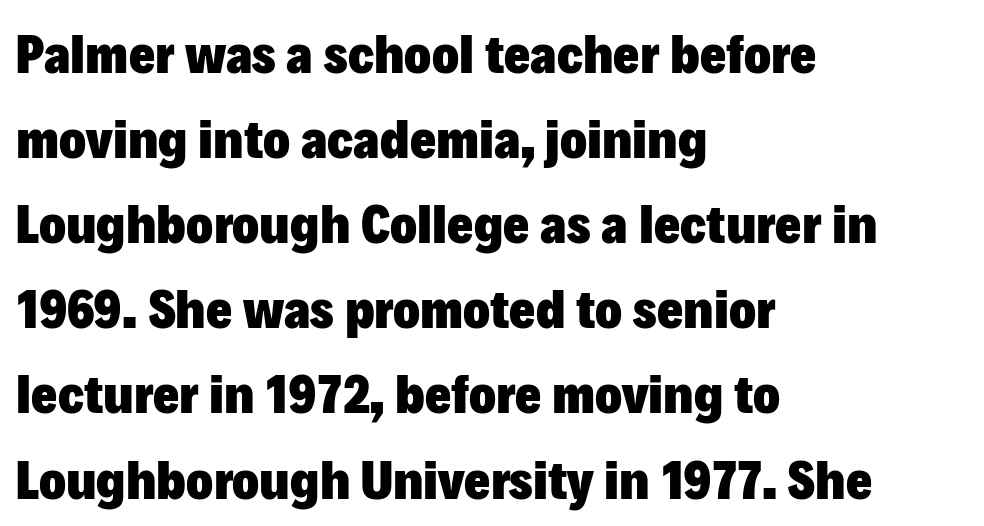
The image shows 56 px heavy sans-serif type, upright; set left-aligned, normal line spacing (1.52x), normal letter spacing, not underlined; low stroke contrast and a medium x-height.
